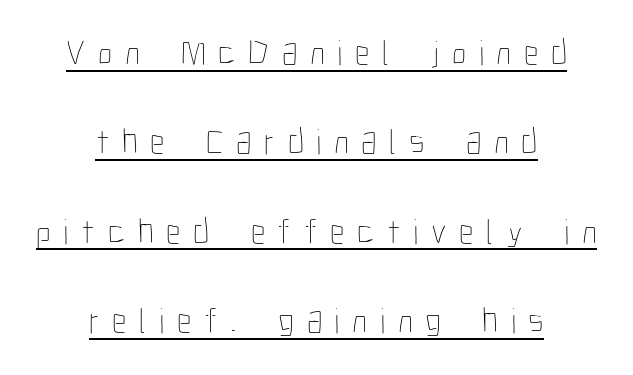
Q: Is the text bold? A: No.
Q: Is the text italic (slanted)? A: No, it is upright.
Q: Is the text underlined? A: Yes.
Q: How is the paragraph aligned? A: Centered.
Q: Is the spacing between letters normal or unusually wide? A: Unusually wide.
Q: Is the spacing between lines tight, normal or loose? A: Loose.
Q: Width (condensed, normal, or wide)? A: Condensed.
Q: Stroke contrast? A: Low.
Q: x-height? A: Medium.
Q: Monospaced? A: No.
